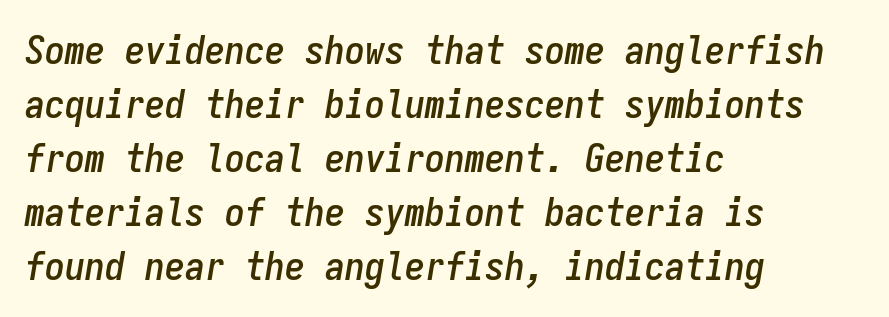
The image shows 40 px condensed type, italic (leaning right), monospaced; set left-aligned, normal line spacing (1.35x), normal letter spacing, not underlined; low stroke contrast and a medium x-height.
